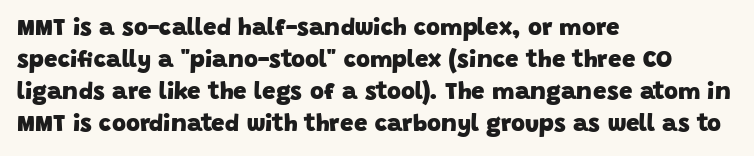
{"bold": "yes", "underline": "no", "align": "left", "line_spacing": "normal", "line_spacing_ratio": 1.34, "letter_spacing": "normal", "letter_spacing_em": 0.0, "glyph_px": 24}
